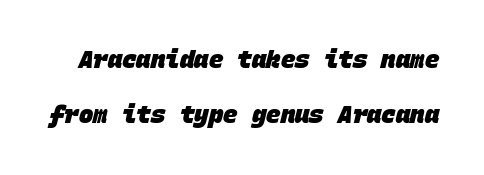
{"bold": "yes", "underline": "no", "line_spacing": "loose", "line_spacing_ratio": 2.3, "letter_spacing": "normal", "letter_spacing_em": 0.0, "glyph_px": 24}
